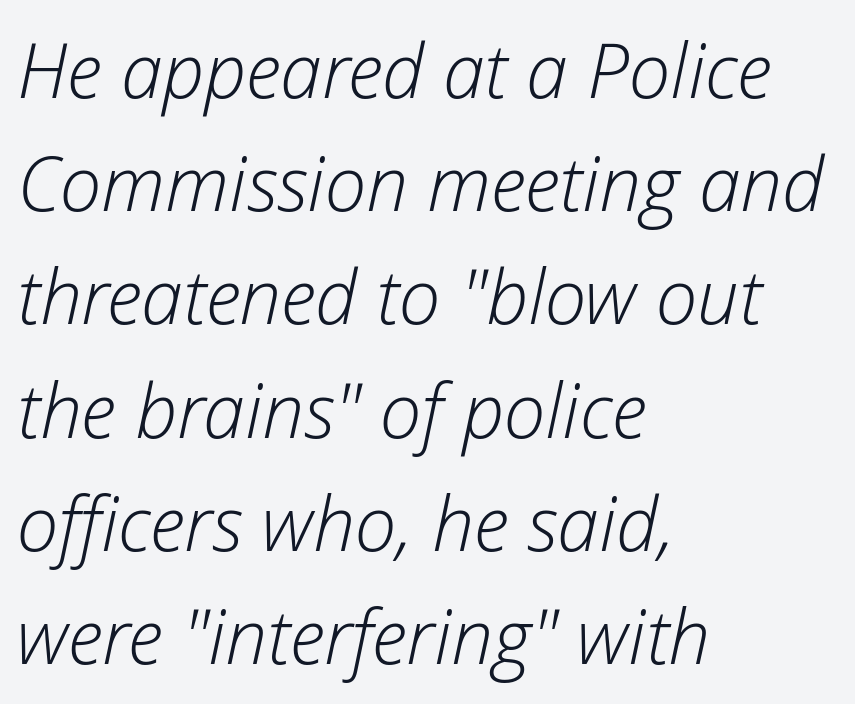
{"italic": "yes", "lean": "right", "slant_degrees": 12, "bold": "no", "weight": "light", "width": "normal", "stroke_contrast": "low", "x_height": "medium", "monospaced": "no", "underline": "no", "align": "left", "line_spacing": "normal", "line_spacing_ratio": 1.51, "letter_spacing": "normal", "letter_spacing_em": 0.0, "glyph_px": 75}
